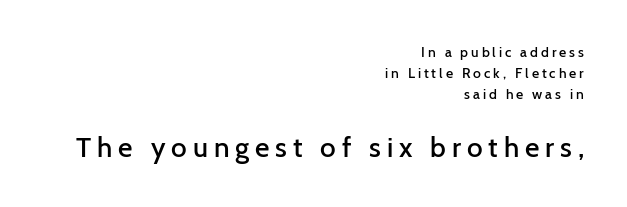
{"serif": "no", "italic": "no", "bold": "semi", "weight": "semibold", "width": "normal", "stroke_contrast": "low", "x_height": "medium", "monospaced": "no", "underline": "no", "align": "right", "line_spacing": "normal", "line_spacing_ratio": 1.51, "letter_spacing": "wide", "letter_spacing_em": 0.21, "larger_block": "second", "size_ratio": 2.0, "glyph_px": 28}
